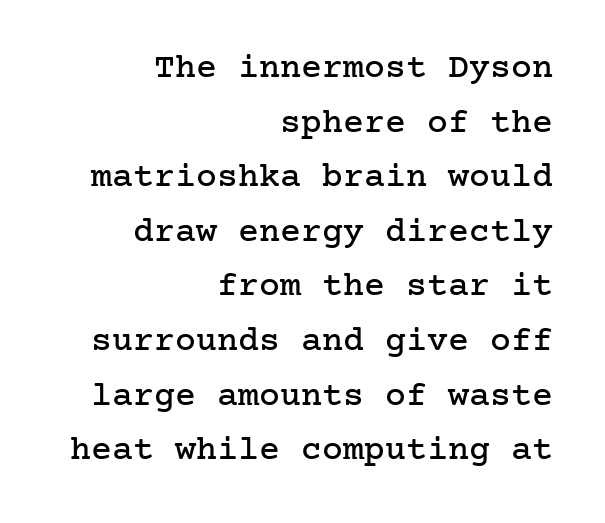
{"serif": "yes", "italic": "no", "width": "normal", "stroke_contrast": "low", "x_height": "medium", "underline": "no", "align": "right", "line_spacing": "normal", "line_spacing_ratio": 1.56, "letter_spacing": "normal", "letter_spacing_em": 0.0, "glyph_px": 35}
